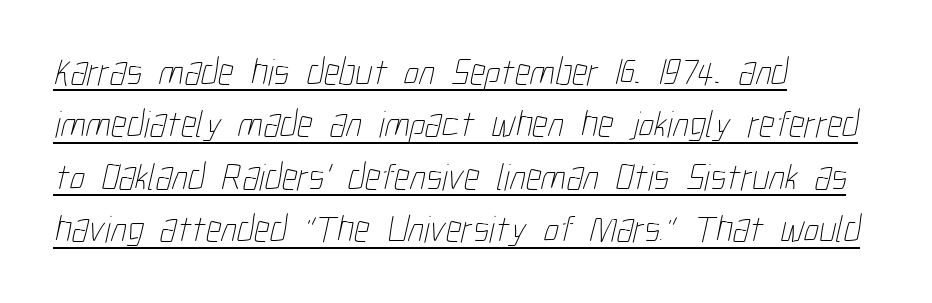
Left-aligned paragraph, ragged on the right. Vertically, the passage feels balanced, rows spaced as you'd expect. The passage shown has conventional tracking throughout. These lines are rendered in a variable-pitch font. Is the stroke heavy? The answer is a plain regular-or-lighter.
